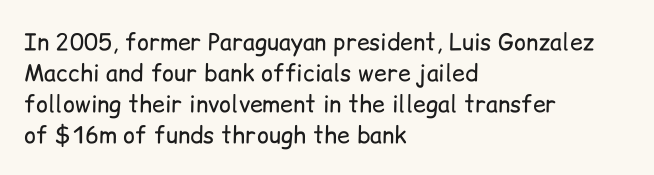
The image shows 23 px text type, upright; set left-aligned, normal line spacing (1.35x), normal letter spacing, not underlined.
